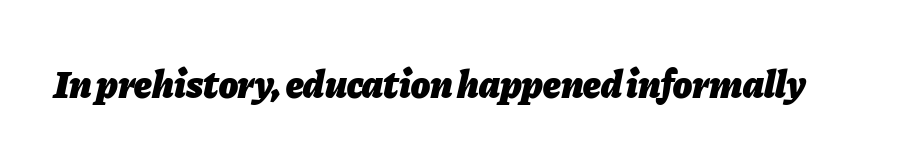
{"italic": "yes", "lean": "right", "slant_degrees": 11, "bold": "yes", "weight": "heavy", "width": "normal", "stroke_contrast": "low", "x_height": "medium", "monospaced": "no", "underline": "no", "letter_spacing": "normal", "letter_spacing_em": 0.0, "glyph_px": 39}
